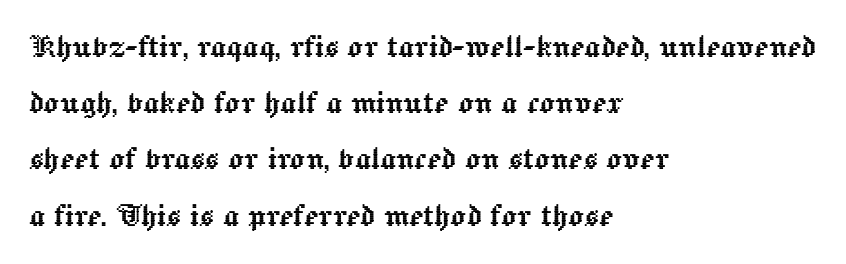
Q: Is the text italic (slanted)? A: No, it is upright.
Q: Is the text underlined? A: No.
Q: How is the paragraph aligned? A: Left-aligned.
Q: Is the spacing between letters normal or unusually wide? A: Normal.
Q: Is the spacing between lines tight, normal or loose? A: Normal.
Q: Width (condensed, normal, or wide)? A: Normal.
Q: x-height? A: Medium.
Q: Monospaced? A: No.
